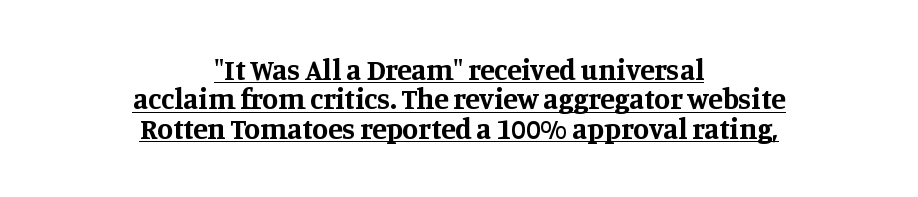
Q: Is the text bold? A: Yes.
Q: Is the text italic (slanted)? A: No, it is upright.
Q: Is the typeface a serif or a sans-serif typeface? A: Serif.
Q: Is the text underlined? A: Yes.
Q: How is the paragraph aligned? A: Centered.
Q: Is the spacing between letters normal or unusually wide? A: Normal.
Q: Is the spacing between lines tight, normal or loose? A: Tight.
Q: Width (condensed, normal, or wide)? A: Normal.
Q: Stroke contrast? A: Medium.
Q: x-height? A: Large.
Q: Monospaced? A: No.
